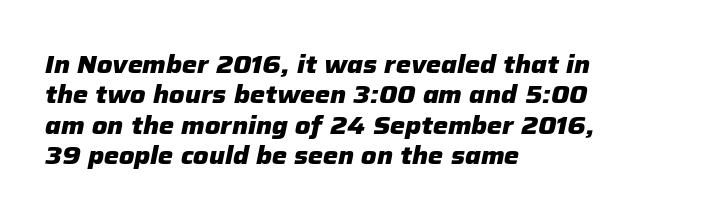
The whole block is typeset with a tilt. The face used here has the dense, thick strokes of a bold. Vertically, the passage feels balanced, rows spaced as you'd expect. Alignment: flush left. Check under the words: just untouched page.
